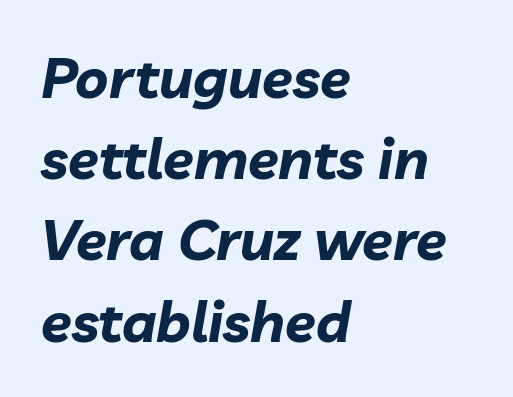
Q: Is the text bold? A: Yes.
Q: Is the text italic (slanted)? A: Yes, it leans right by about 10 degrees.
Q: Is the text underlined? A: No.
Q: How is the paragraph aligned? A: Left-aligned.
Q: Is the spacing between letters normal or unusually wide? A: Normal.
Q: Is the spacing between lines tight, normal or loose? A: Normal.
Q: Width (condensed, normal, or wide)? A: Normal.
Q: Stroke contrast? A: Low.
Q: x-height? A: Medium.
Q: Monospaced? A: No.
